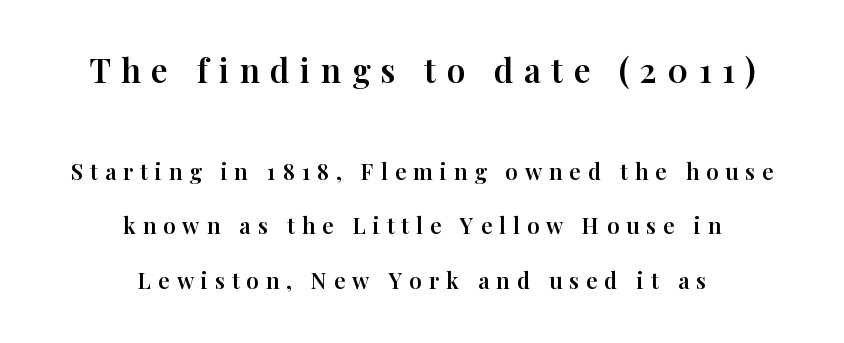
{"serif": "yes", "italic": "no", "width": "normal", "stroke_contrast": "high", "x_height": "medium", "monospaced": "no", "underline": "no", "align": "center", "line_spacing": "loose", "line_spacing_ratio": 2.49, "letter_spacing": "wide", "letter_spacing_em": 0.32, "larger_block": "first", "size_ratio": 1.5, "glyph_px": 33}
